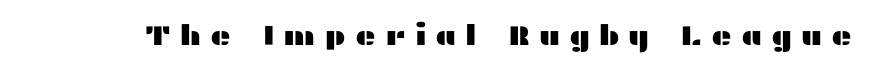
{"serif": "no", "italic": "no", "width": "wide", "stroke_contrast": "medium", "x_height": "medium", "monospaced": "no", "underline": "no", "letter_spacing": "wide", "letter_spacing_em": 0.32, "glyph_px": 28}
